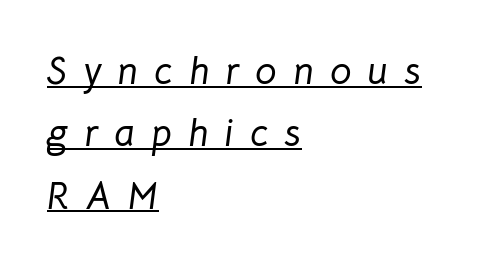
Q: Is the text italic (slanted)? A: Yes, it leans right by about 8 degrees.
Q: Is the text underlined? A: Yes.
Q: How is the paragraph aligned? A: Left-aligned.
Q: Is the spacing between letters normal or unusually wide? A: Unusually wide.
Q: Is the spacing between lines tight, normal or loose? A: Normal.
Q: Width (condensed, normal, or wide)? A: Normal.
Q: Stroke contrast? A: Low.
Q: x-height? A: Medium.
Q: Monospaced? A: No.
